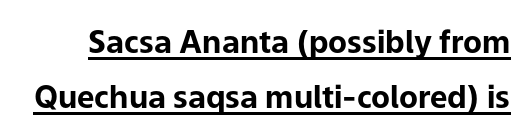
If you drew a line through each stem, it would be perfectly vertical. What stands out about the letter spacing? Nothing — it is the standard amount. The text was rendered using a sans face with plain stroke endings. Strokes here are thick enough to call this a true bold. Underlined type.
